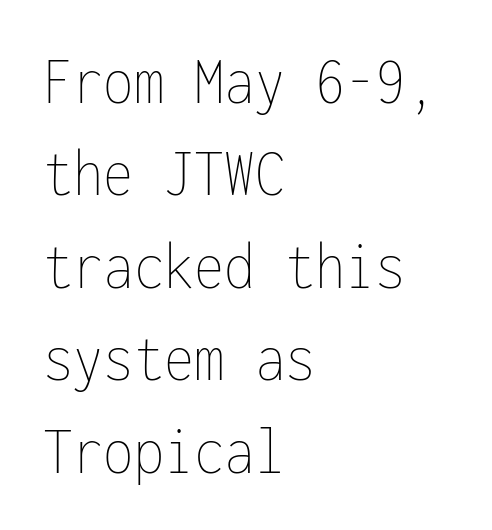
Any mark beneath the type? The region is blank. Designer's note — italics off, roman on. The rendering anchors every line to the left-hand side. The cut favours lightness, reaching ordinary text weight at its darkest. These lines are rendered in a fixed-pitch font.
